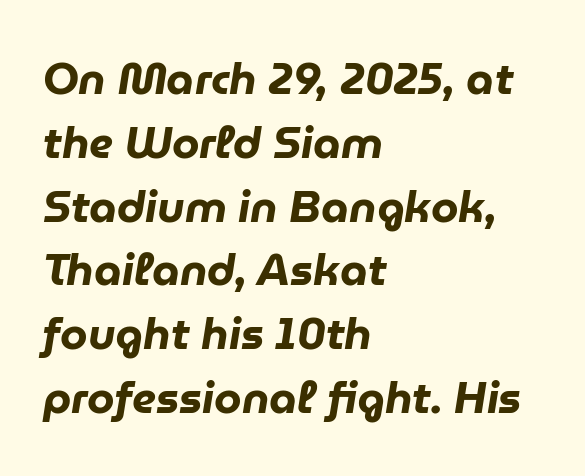
Q: Is the text bold? A: Yes.
Q: Is the text italic (slanted)? A: Yes, it leans right by about 9 degrees.
Q: Is the text underlined? A: No.
Q: How is the paragraph aligned? A: Left-aligned.
Q: Is the spacing between letters normal or unusually wide? A: Normal.
Q: Is the spacing between lines tight, normal or loose? A: Normal.
Q: Width (condensed, normal, or wide)? A: Normal.
Q: Stroke contrast? A: Low.
Q: x-height? A: Medium.
Q: Monospaced? A: No.
